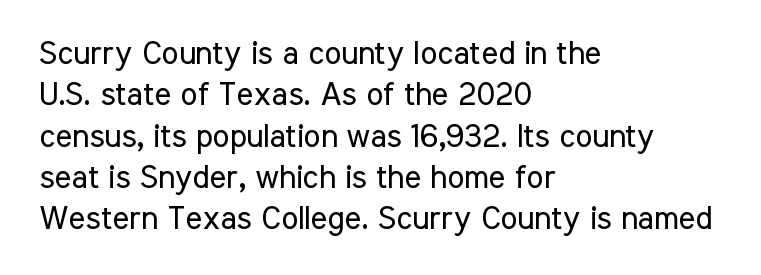
Bare-footed words on every line. The setting favours the left margin, as ordinary paragraphs usually do. The letters stand upright; this is a roman face. Evenly set lines give the paragraph a standard silhouette. Proportional: the letters do not fall into vertical columns. Ink coverage per letter is moderate at most.
